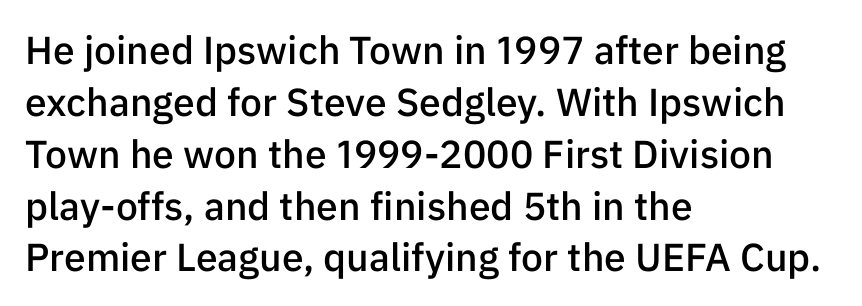
{"serif": "no", "italic": "no", "bold": "semi", "weight": "semibold", "width": "normal", "stroke_contrast": "low", "x_height": "medium", "monospaced": "no", "underline": "no", "align": "left", "line_spacing": "normal", "line_spacing_ratio": 1.33, "letter_spacing": "normal", "letter_spacing_em": 0.0, "glyph_px": 39}
